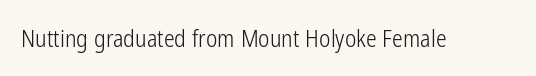
Only glyphs here, with clear space below each row. Notice how the stems are strictly vertical — no italics here. Between one letter and the next there's only the usual sliver of space. Is this a heavy cut? Hardly; it is regular or lighter.
